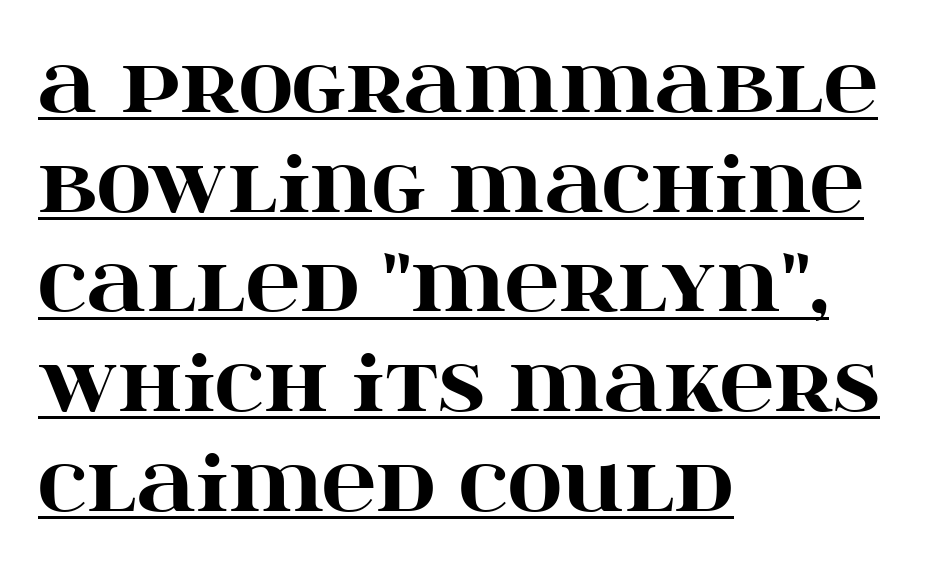
Q: Is the text bold? A: Yes.
Q: Is the text italic (slanted)? A: No, it is upright.
Q: Is the typeface a serif or a sans-serif typeface? A: Serif.
Q: Is the text underlined? A: Yes.
Q: How is the paragraph aligned? A: Left-aligned.
Q: Is the spacing between letters normal or unusually wide? A: Normal.
Q: Is the spacing between lines tight, normal or loose? A: Normal.
Q: Width (condensed, normal, or wide)? A: Wide.
Q: Stroke contrast? A: High.
Q: x-height? A: Large.
Q: Monospaced? A: No.
